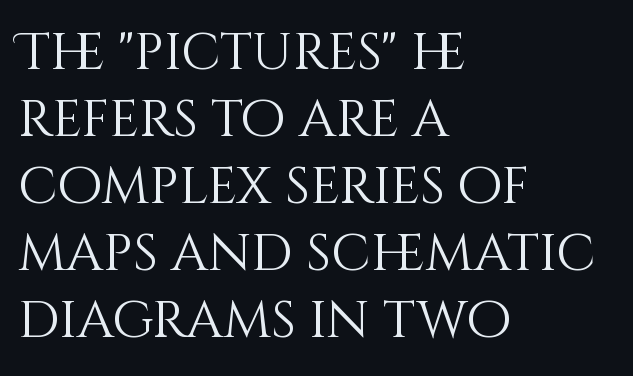
The image shows 52 px light type, upright; set left-aligned, normal line spacing (1.29x), normal letter spacing, not underlined; medium stroke contrast and a large x-height.
